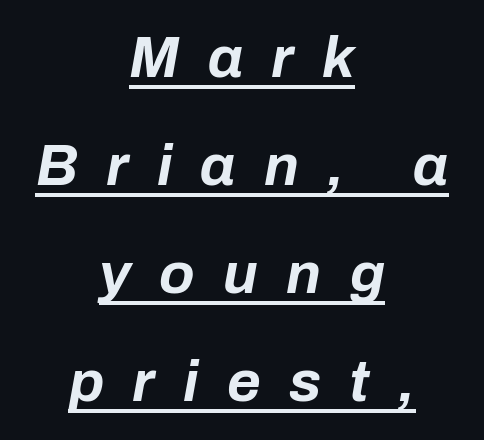
If you folded the block vertically in half, each line would mirror itself in length. The tracking jumps out immediately: characters are airy and widely separated. Pretty heavy lettering here — definitely bold. A typesetter would call this proportional, since set widths differ per character. Each line of the rendering has a horizontal stroke beneath the glyphs.
